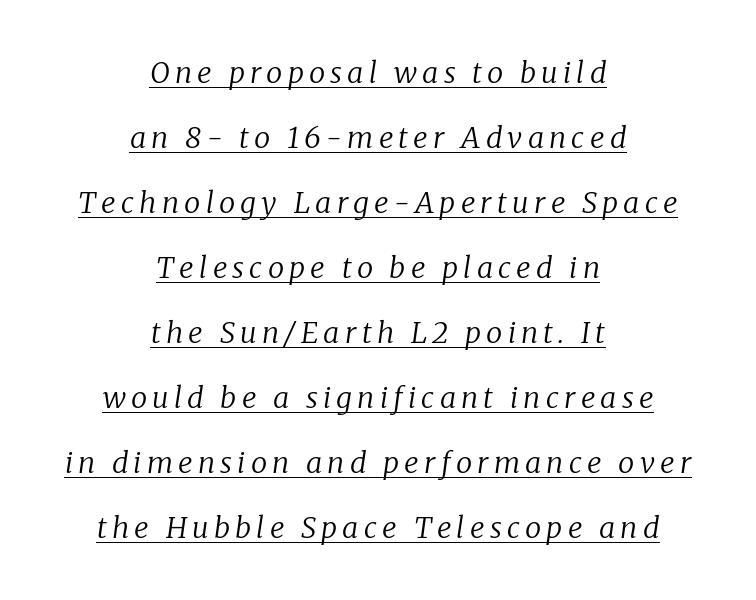
Q: Is the text bold? A: No.
Q: Is the text italic (slanted)? A: Yes, it leans right by about 8 degrees.
Q: Is the typeface a serif or a sans-serif typeface? A: Serif.
Q: Is the text underlined? A: Yes.
Q: How is the paragraph aligned? A: Centered.
Q: Is the spacing between lines tight, normal or loose? A: Loose.
Q: Width (condensed, normal, or wide)? A: Normal.
Q: Stroke contrast? A: Low.
Q: x-height? A: Medium.
Q: Monospaced? A: No.
